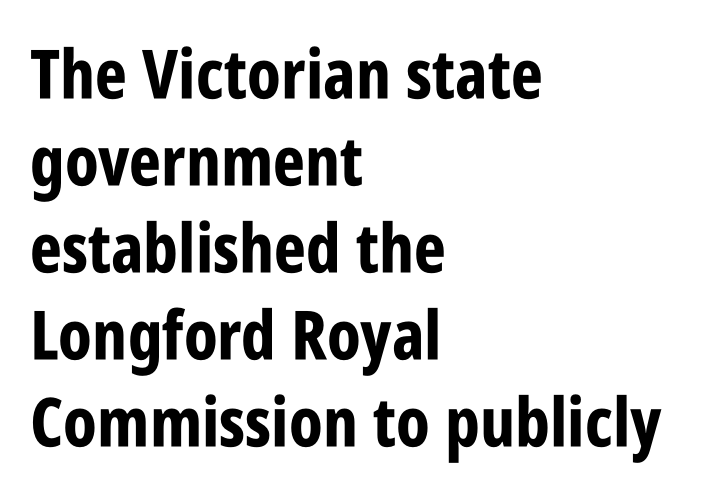
Q: Is the text bold? A: Yes.
Q: Is the text italic (slanted)? A: No, it is upright.
Q: Is the typeface a serif or a sans-serif typeface? A: Sans-serif.
Q: Is the text underlined? A: No.
Q: How is the paragraph aligned? A: Left-aligned.
Q: Is the spacing between letters normal or unusually wide? A: Normal.
Q: Is the spacing between lines tight, normal or loose? A: Normal.
Q: Width (condensed, normal, or wide)? A: Condensed.
Q: Stroke contrast? A: Low.
Q: x-height? A: Large.
Q: Monospaced? A: No.
